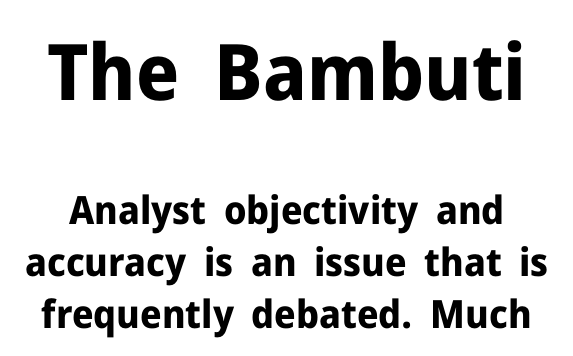
Quick note: not italic, upright. A bare baseline throughout the passage. The letterforms sit shoulder to shoulder at normal distance. Its strokes are broad and dark, the hallmark of bold type. Which of the two is more prominent by size? The first, at the top.
